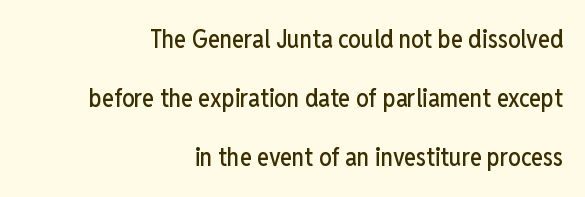
Q: Is the text italic (slanted)? A: No, it is upright.
Q: Is the text underlined? A: No.
Q: How is the paragraph aligned? A: Right-aligned.
Q: Is the spacing between letters normal or unusually wide? A: Normal.
Q: Is the spacing between lines tight, normal or loose? A: Loose.
